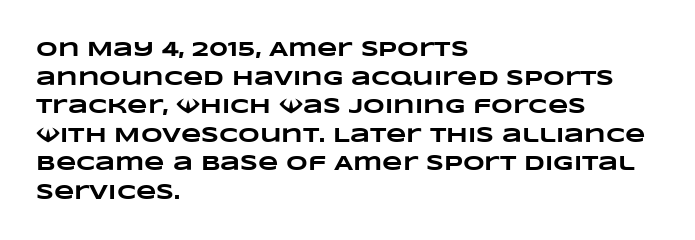
Q: Is the text bold? A: Yes.
Q: Is the text underlined? A: No.
Q: How is the paragraph aligned? A: Left-aligned.
Q: Is the spacing between letters normal or unusually wide? A: Normal.
Q: Is the spacing between lines tight, normal or loose? A: Normal.
